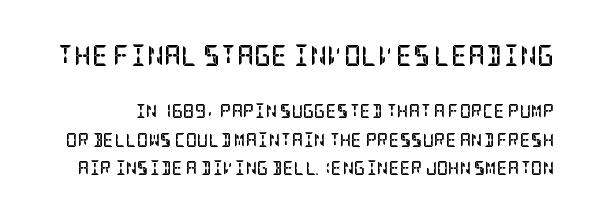
Q: Is the text bold? A: Yes.
Q: Is the text italic (slanted)? A: No, it is upright.
Q: Is the text underlined? A: No.
Q: Is the spacing between letters normal or unusually wide? A: Normal.
Q: Is the spacing between lines tight, normal or loose? A: Loose.
Q: Which block of text is set in a larger size, the first (top) or the second (bottom)? A: The first (top) one.
